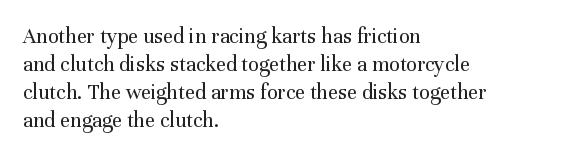
{"italic": "no", "bold": "no", "underline": "no", "align": "left", "line_spacing": "normal", "line_spacing_ratio": 1.28, "letter_spacing": "normal", "letter_spacing_em": 0.0, "glyph_px": 22}
